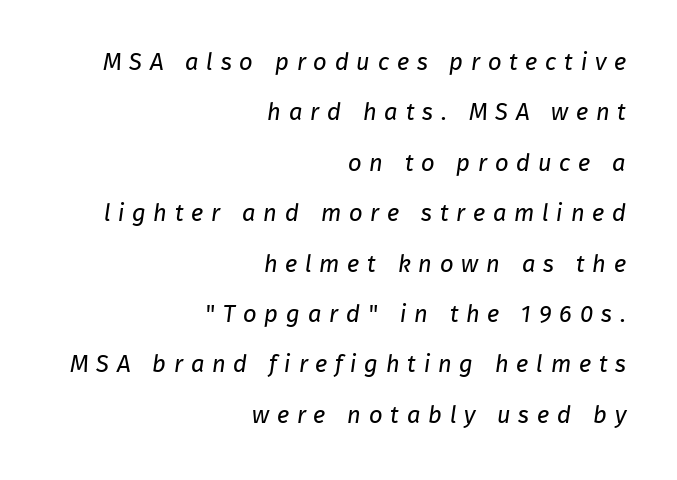
{"bold": "no", "underline": "no", "align": "right", "line_spacing": "loose", "line_spacing_ratio": 2.1, "letter_spacing": "wide", "letter_spacing_em": 0.32, "glyph_px": 24}
